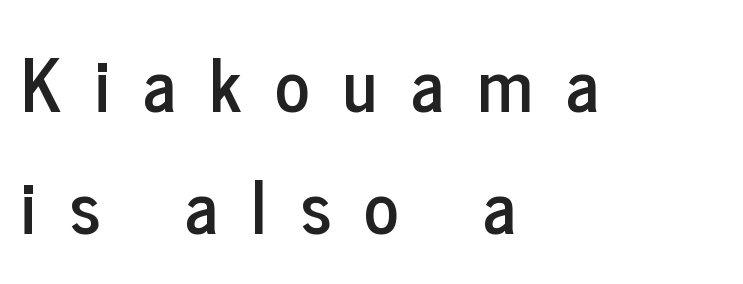
The image shows 72 px condensed sans-serif type, upright; set left-aligned, normal line spacing (1.7x), unusually wide letter spacing (+0.46 em), not underlined; low stroke contrast and a medium x-height.
